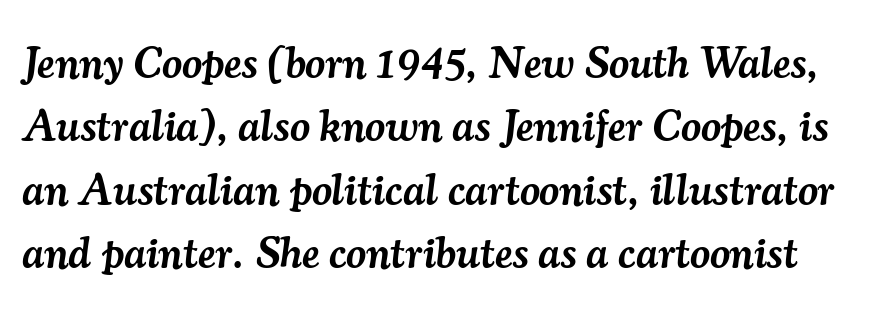
Q: Is the text bold? A: Semi-bold.
Q: Is the text italic (slanted)? A: Yes, it leans right by about 7 degrees.
Q: Is the typeface a serif or a sans-serif typeface? A: Serif.
Q: Is the text underlined? A: No.
Q: Is the spacing between letters normal or unusually wide? A: Normal.
Q: Is the spacing between lines tight, normal or loose? A: Normal.
Q: Width (condensed, normal, or wide)? A: Normal.
Q: Stroke contrast? A: Medium.
Q: x-height? A: Small.
Q: Monospaced? A: No.
